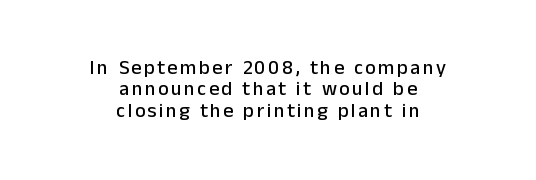
{"italic": "no", "underline": "no", "align": "center", "line_spacing": "tight", "line_spacing_ratio": 1.07, "glyph_px": 20}
